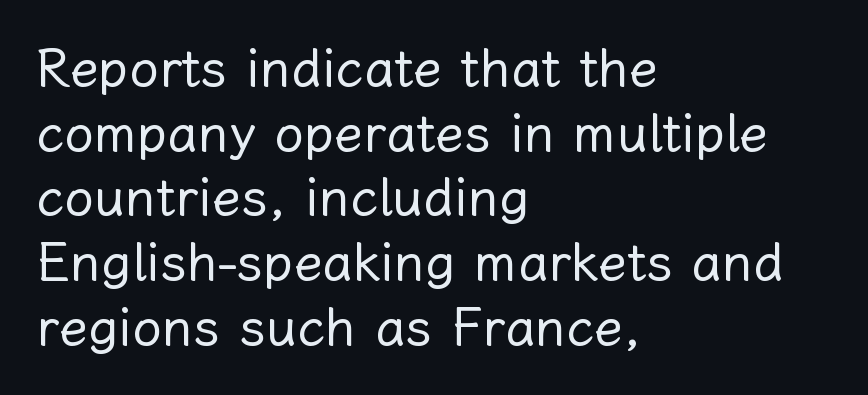
Style check: upright. Stems here are at most as thick as an everyday book face. Decoration check: the copy has no underline. Typeset ragged right — the left edge is the straight one.
